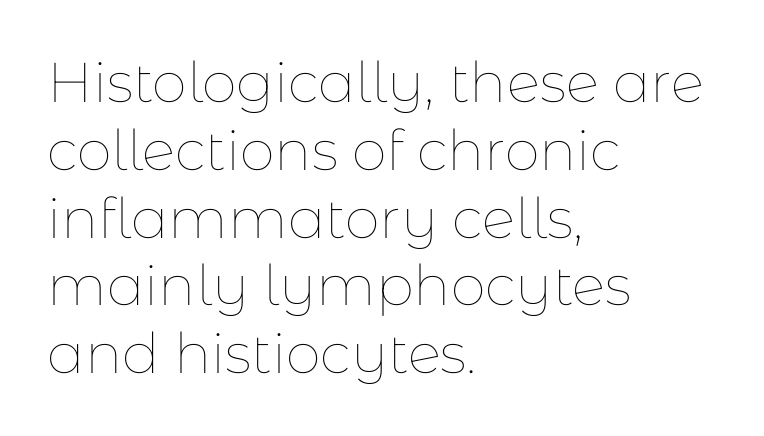
The image shows 56 px thin type, upright; set left-aligned, line spacing 1.21x, normal letter spacing, not underlined; low stroke contrast and a medium x-height.
